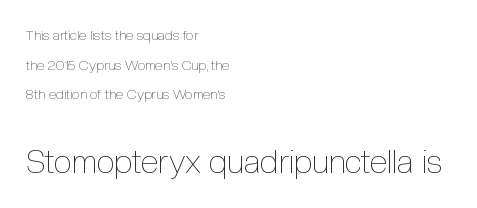
{"italic": "no", "bold": "no", "weight": "thin", "width": "condensed", "x_height": "medium", "monospaced": "no", "underline": "no", "align": "left", "line_spacing": "loose", "line_spacing_ratio": 2.12, "letter_spacing": "normal", "letter_spacing_em": 0.0, "larger_block": "second", "size_ratio": 2.36, "glyph_px": 33}
